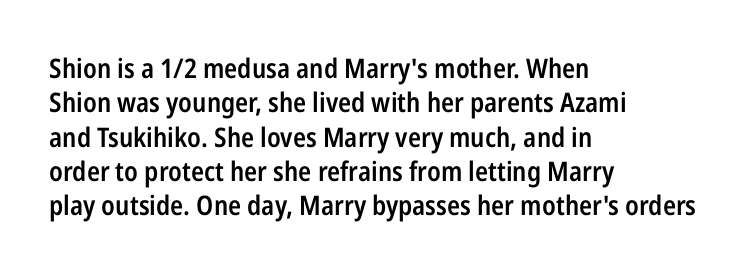
Q: Is the text bold? A: Semi-bold.
Q: Is the text italic (slanted)? A: No, it is upright.
Q: Is the text underlined? A: No.
Q: How is the paragraph aligned? A: Left-aligned.
Q: Is the spacing between letters normal or unusually wide? A: Normal.
Q: Is the spacing between lines tight, normal or loose? A: Normal.
